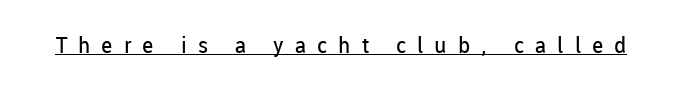
The tracking reads as deliberately expanded to a designer's eye. On a weight scale, this lands at 450 or below. The words here are underlined. The letters stand straight up with perfectly vertical stems.
